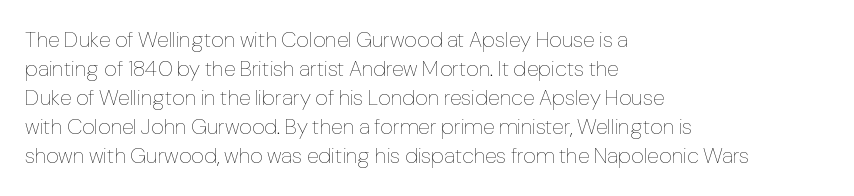
The image shows 22 px text type, upright; set left-aligned, normal line spacing (1.32x), normal letter spacing, not underlined.
